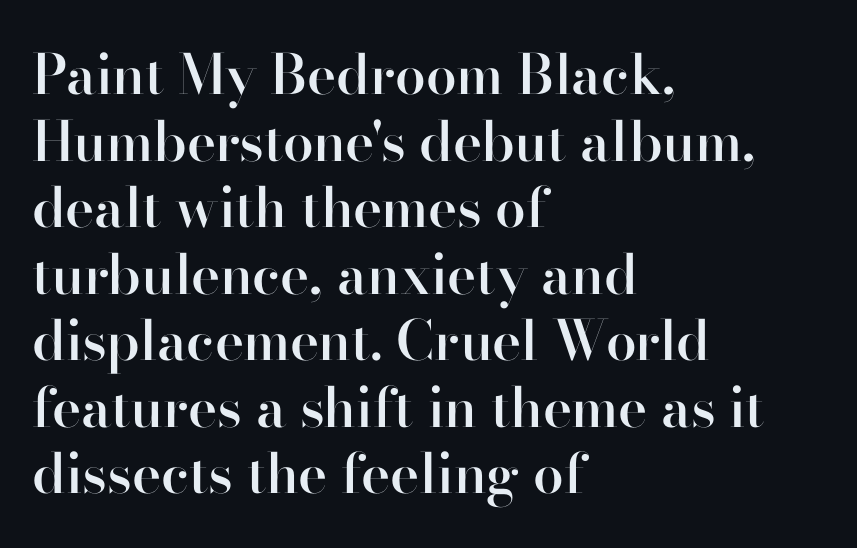
The image shows 55 px semibold serif type, upright; set left-aligned, line spacing 1.21x, normal letter spacing, not underlined; high stroke contrast and a small x-height.
